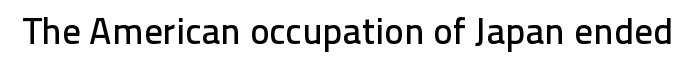
{"serif": "no", "italic": "no", "width": "normal", "stroke_contrast": "low", "x_height": "medium", "monospaced": "no", "underline": "no", "letter_spacing": "normal", "letter_spacing_em": 0.0, "glyph_px": 37}
